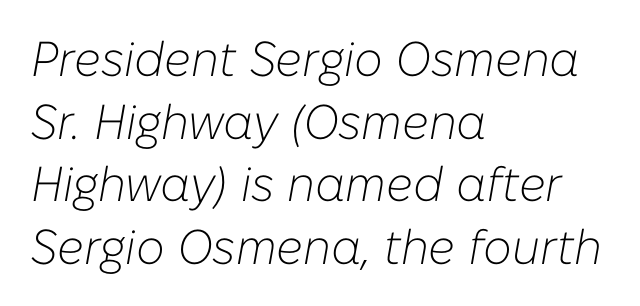
The image shows 49 px light type, italic (leaning right); set left-aligned, normal line spacing (1.28x), normal letter spacing, not underlined; low stroke contrast and a medium x-height.
